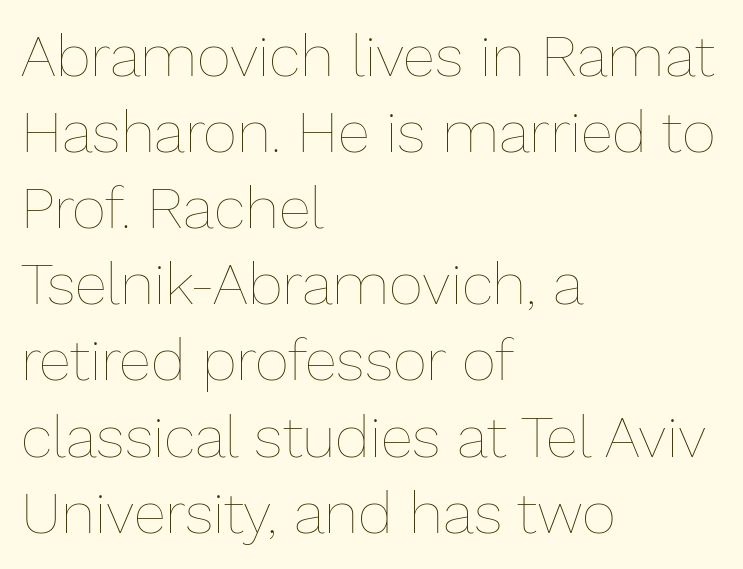
The image shows 59 px thin type, upright; set left-aligned, normal line spacing (1.29x), normal letter spacing, not underlined; low stroke contrast and a medium x-height.
